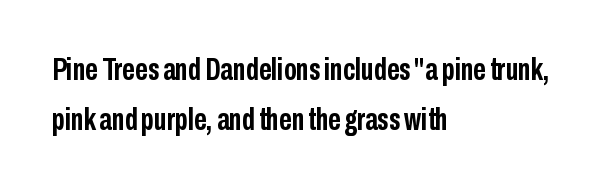
{"serif": "no", "italic": "no", "bold": "yes", "weight": "semibold", "width": "condensed", "stroke_contrast": "low", "x_height": "medium", "monospaced": "no", "underline": "no", "align": "left", "line_spacing": "normal", "line_spacing_ratio": 1.6, "letter_spacing": "normal", "letter_spacing_em": 0.0, "glyph_px": 31}
